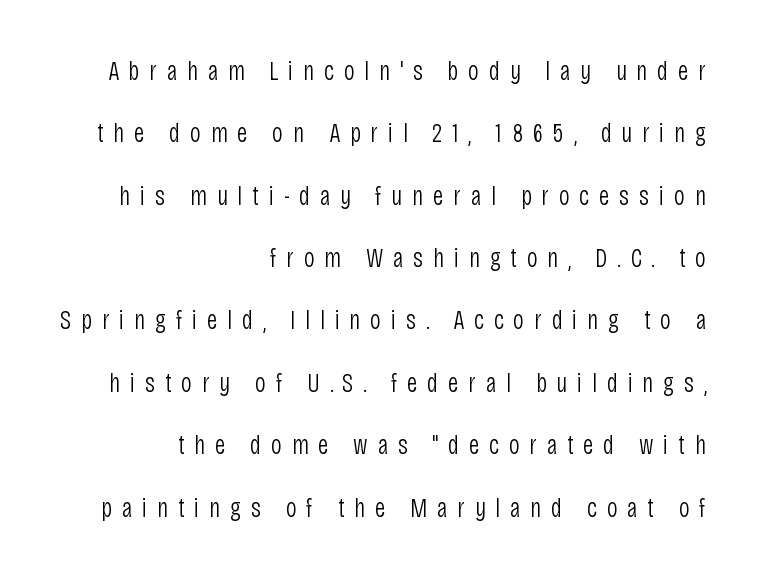
Q: Is the text bold? A: No.
Q: Is the text italic (slanted)? A: No, it is upright.
Q: Is the text underlined? A: No.
Q: How is the paragraph aligned? A: Right-aligned.
Q: Is the spacing between letters normal or unusually wide? A: Unusually wide.
Q: Is the spacing between lines tight, normal or loose? A: Loose.
